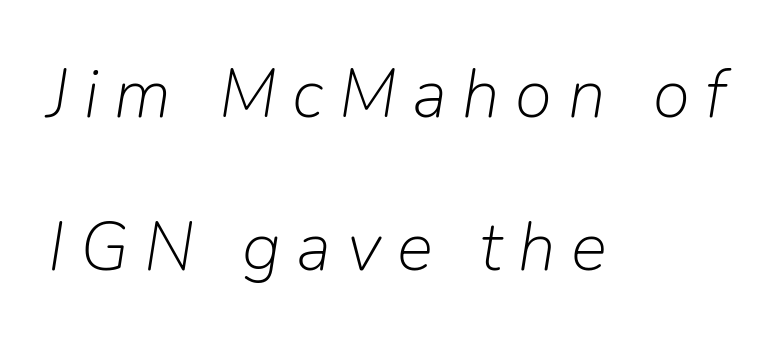
Is this a fixed-width face? No — the glyphs have proportional, varying widths. A great deal of white space separates one row of letters from the next. These glyphs show unthickened strokes, regular width or finer. Substantial extra tracking has been applied to these lines. The specimen omits any rule beneath the text block's lines.
